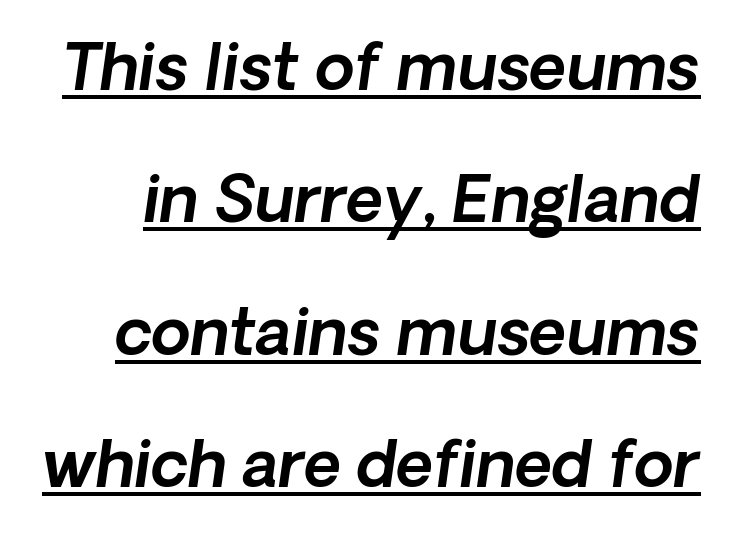
You could not count columns in this text — the font is proportionally spaced. Whoever set this chose breathing room over compactness in the vertical rhythm. These lines keep a tight, regular rhythm from letter to letter. The string is rendered with underlining switched on. Emphasis-style slanted type is in use.
